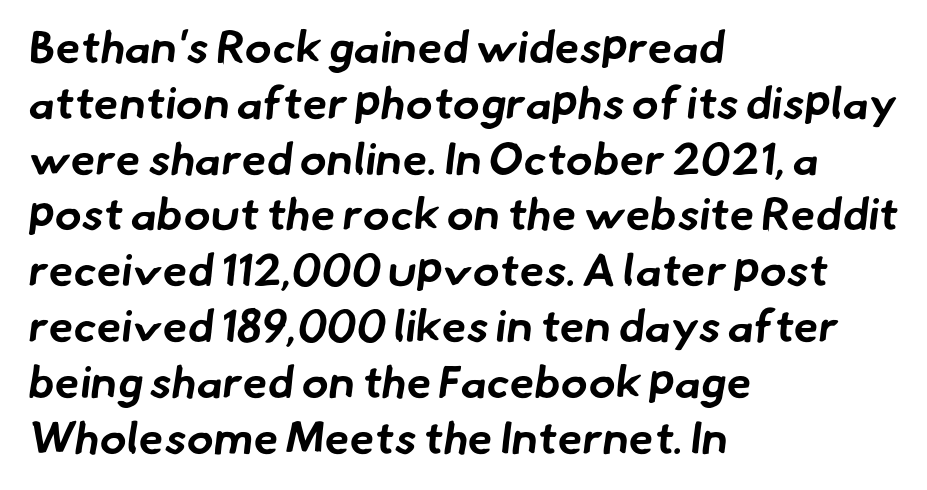
{"serif": "no", "bold": "yes", "weight": "bold", "width": "normal", "stroke_contrast": "low", "x_height": "small", "monospaced": "no", "underline": "no", "align": "left", "line_spacing_ratio": 1.24, "letter_spacing": "normal", "letter_spacing_em": 0.0, "glyph_px": 45}
